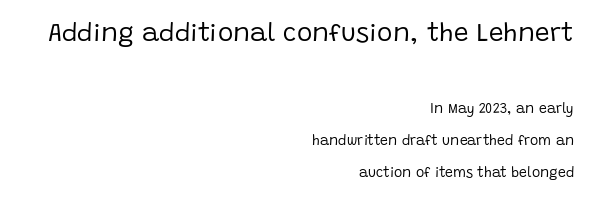
The face used here appears at its bigger size in the upper chunk. Plain, unruled lines of type. Characters follow at the spacing the type designer built in. Vertical stems look standard width or narrower in stroke. The lines are quadded right.
